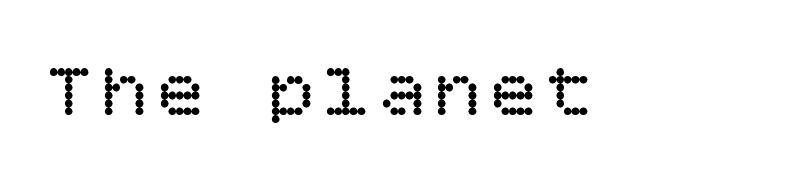
The image shows 77 px regular-weight type, upright; set not underlined; low stroke contrast and a large x-height.
